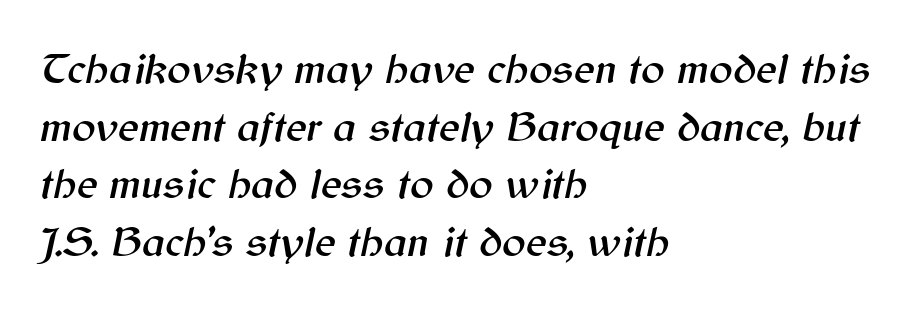
{"italic": "yes", "lean": "right", "slant_degrees": 12, "width": "normal", "stroke_contrast": "medium", "x_height": "medium", "monospaced": "no", "underline": "no", "align": "left", "line_spacing": "normal", "line_spacing_ratio": 1.31, "letter_spacing": "normal", "letter_spacing_em": 0.0, "glyph_px": 44}
